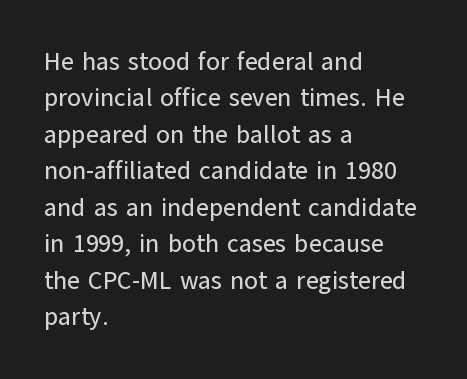
Q: Is the text italic (slanted)? A: No, it is upright.
Q: Is the text underlined? A: No.
Q: How is the paragraph aligned? A: Left-aligned.
Q: Is the spacing between letters normal or unusually wide? A: Normal.
Q: Is the spacing between lines tight, normal or loose? A: Normal.
